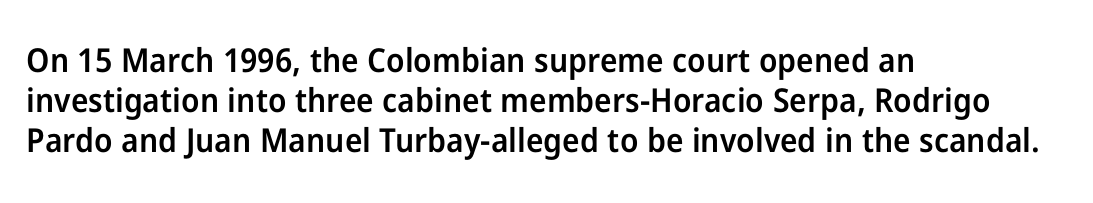
Character widths vary here, with narrow letters taking less room than wide ones. Tracking value appears to be zero — textbook default spacing. The face used here is a sans, in the tradition of grotesques and geometrics. I'd describe the lettering as semibold — firm but not a full bold.
